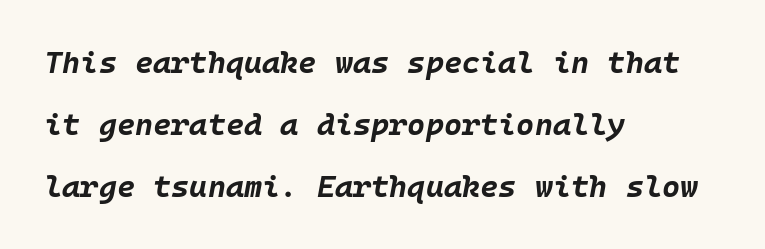
The image shows 31 px bold type, italic (leaning right), monospaced; set left-aligned, loose line spacing (2.0x), normal letter spacing, not underlined; low stroke contrast and a large x-height.
